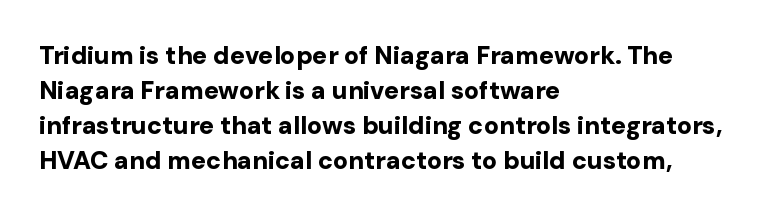
Q: Is the text bold? A: Yes.
Q: Is the text italic (slanted)? A: No, it is upright.
Q: Is the text underlined? A: No.
Q: How is the paragraph aligned? A: Left-aligned.
Q: Is the spacing between letters normal or unusually wide? A: Normal.
Q: Is the spacing between lines tight, normal or loose? A: Normal.
